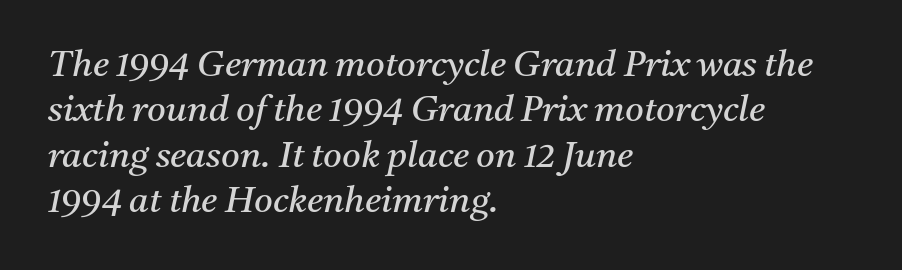
The image shows 36 px regular-weight serif type, italic (leaning right); set left-aligned, normal line spacing (1.26x), normal letter spacing, not underlined; medium stroke contrast and a medium x-height.
